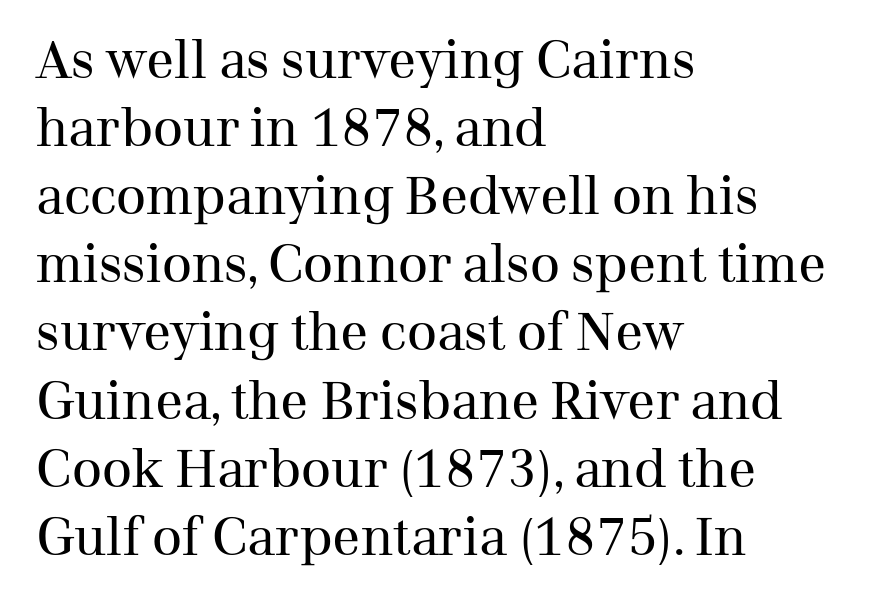
{"serif": "yes", "italic": "no", "bold": "no", "weight": "regular", "width": "normal", "stroke_contrast": "medium", "x_height": "medium", "monospaced": "no", "underline": "no", "align": "left", "line_spacing": "normal", "line_spacing_ratio": 1.31, "letter_spacing": "normal", "letter_spacing_em": 0.0, "glyph_px": 52}
